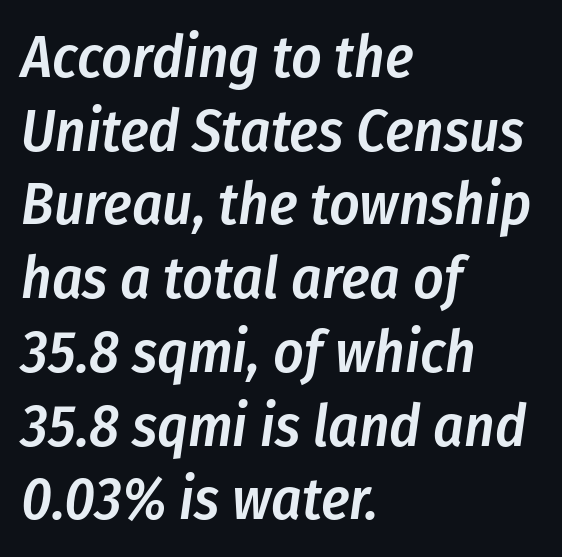
When letters slant like this, we call the style italic. The passage is arranged the way most books set body copy — flush left. Interline gaps are of average width in this sample. The passage shown has conventional tracking throughout. Proportional: the letters do not fall into vertical columns. The baseline area is clear.
